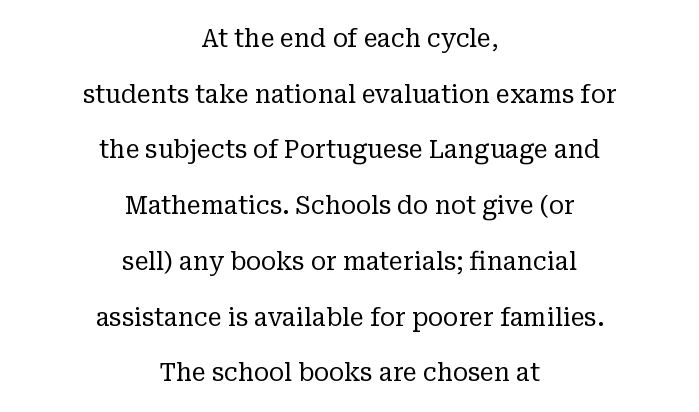
{"italic": "no", "bold": "no", "underline": "no", "align": "center", "line_spacing": "loose", "line_spacing_ratio": 2.23, "letter_spacing": "normal", "letter_spacing_em": 0.0, "glyph_px": 25}
